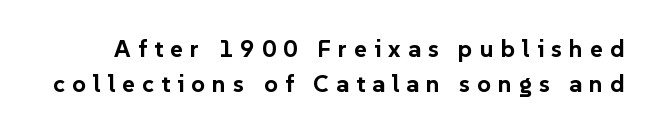
Heavy-handed strokes throughout: this text is bold. Designer's note — italics off, roman on. The zone under the glyphs is completely vacant. If you measured baseline to baseline, you'd find a middling distance. Students, note that the glyphs here are deliberately spaced far apart.
